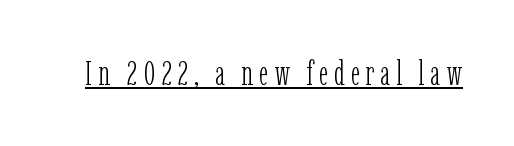
Q: Is the text bold? A: No.
Q: Is the text italic (slanted)? A: No, it is upright.
Q: Is the typeface a serif or a sans-serif typeface? A: Serif.
Q: Is the text underlined? A: Yes.
Q: Width (condensed, normal, or wide)? A: Condensed.
Q: Stroke contrast? A: Low.
Q: x-height? A: Medium.
Q: Monospaced? A: No.
